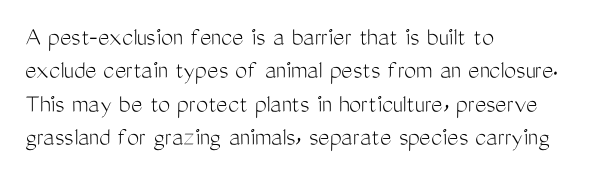
{"italic": "no", "bold": "no", "underline": "no", "align": "left", "line_spacing_ratio": 1.24, "letter_spacing": "normal", "letter_spacing_em": 0.0, "glyph_px": 27}
